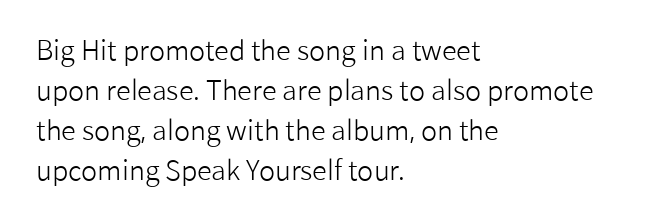
Italic: no, the glyphs are upright roman. Observe the ordinary spacing: letters are neighbours, not strangers. Line spacing here is normal. The zone under the glyphs is completely vacant. These lines stack with their left ends in a neat column.
